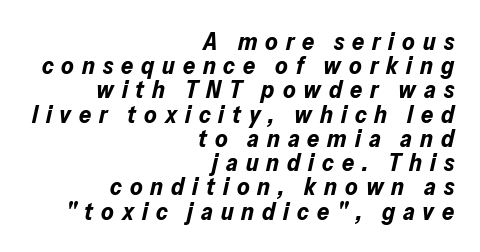
{"italic": "yes", "lean": "right", "slant_degrees": 13, "bold": "yes", "underline": "no", "align": "right", "line_spacing": "tight", "line_spacing_ratio": 1.01, "letter_spacing": "wide", "letter_spacing_em": 0.33, "glyph_px": 24}
